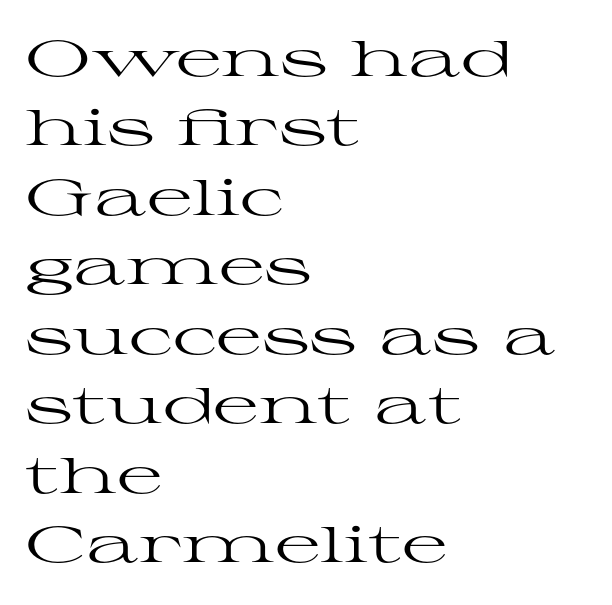
Q: Is the text bold? A: No.
Q: Is the text italic (slanted)? A: No, it is upright.
Q: Is the typeface a serif or a sans-serif typeface? A: Serif.
Q: Is the text underlined? A: No.
Q: How is the paragraph aligned? A: Left-aligned.
Q: Is the spacing between letters normal or unusually wide? A: Normal.
Q: Is the spacing between lines tight, normal or loose? A: Normal.
Q: Width (condensed, normal, or wide)? A: Wide.
Q: Stroke contrast? A: High.
Q: x-height? A: Medium.
Q: Monospaced? A: No.
